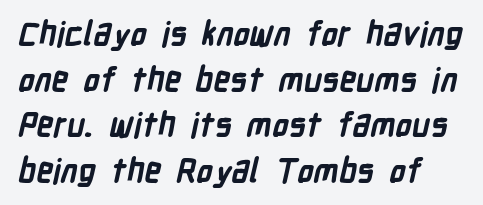
Q: Is the text bold? A: Yes.
Q: Is the typeface a serif or a sans-serif typeface? A: Sans-serif.
Q: Is the text underlined? A: No.
Q: How is the paragraph aligned? A: Left-aligned.
Q: Is the spacing between letters normal or unusually wide? A: Normal.
Q: Is the spacing between lines tight, normal or loose? A: Normal.
Q: Width (condensed, normal, or wide)? A: Condensed.
Q: Stroke contrast? A: Low.
Q: x-height? A: Medium.
Q: Monospaced? A: No.
